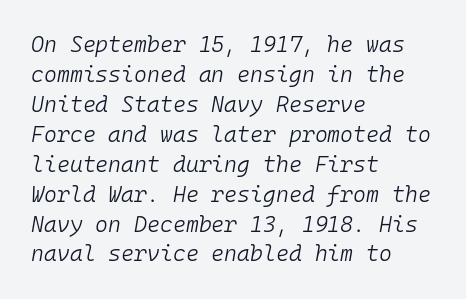
{"italic": "yes", "lean": "right", "slant_degrees": 10, "bold": "no", "underline": "no", "align": "left", "line_spacing": "normal", "line_spacing_ratio": 1.36, "letter_spacing": "normal", "letter_spacing_em": 0.0, "glyph_px": 22}
